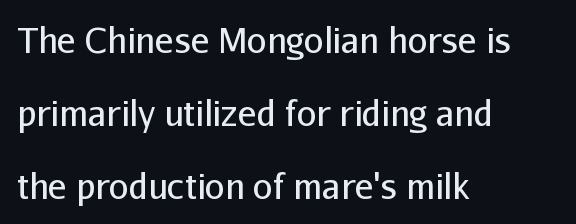
{"serif": "no", "italic": "no", "bold": "no", "weight": "regular", "width": "normal", "stroke_contrast": "low", "x_height": "medium", "monospaced": "no", "underline": "no", "align": "left", "line_spacing": "loose", "line_spacing_ratio": 2.08, "letter_spacing": "normal", "letter_spacing_em": 0.0, "glyph_px": 35}
